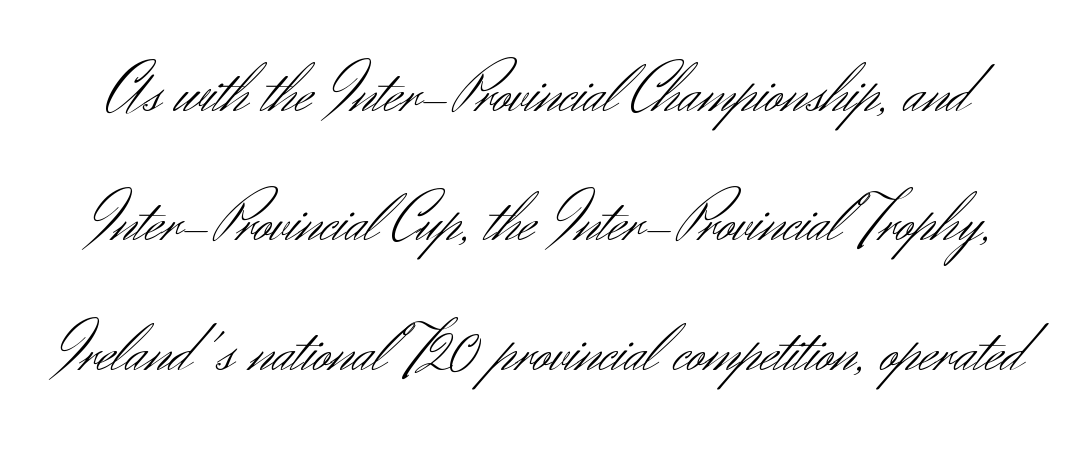
The image shows 70 px light sans-serif type; set line spacing 1.85x, normal letter spacing, not underlined; medium stroke contrast and a small x-height.
